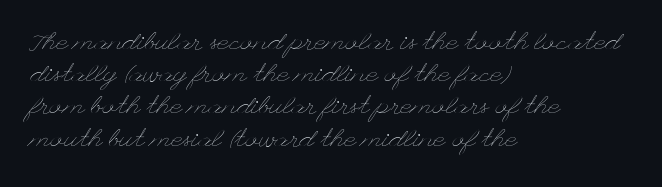
The image shows 25 px text type; set left-aligned, normal line spacing (1.29x), normal letter spacing, not underlined.
